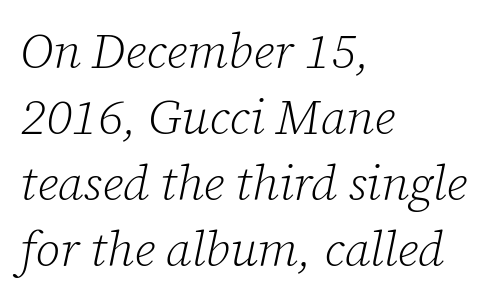
The image shows 49 px light serif type, italic (leaning right); set left-aligned, normal line spacing (1.35x), normal letter spacing, not underlined; low stroke contrast and a medium x-height.
